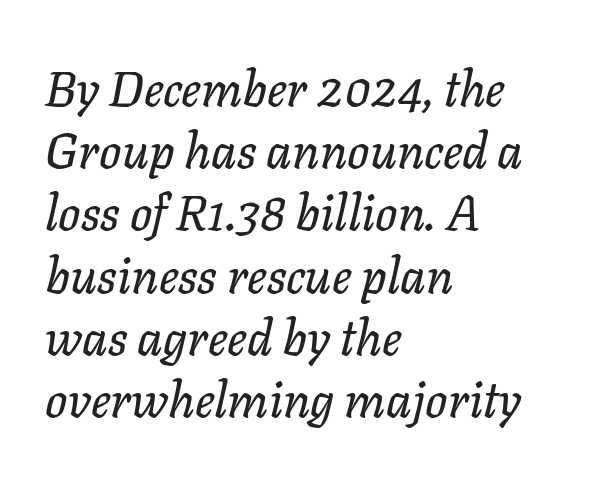
{"italic": "yes", "lean": "right", "slant_degrees": 11, "width": "normal", "stroke_contrast": "low", "x_height": "medium", "monospaced": "no", "underline": "no", "align": "left", "line_spacing": "normal", "line_spacing_ratio": 1.27, "letter_spacing": "normal", "letter_spacing_em": 0.0, "glyph_px": 49}
